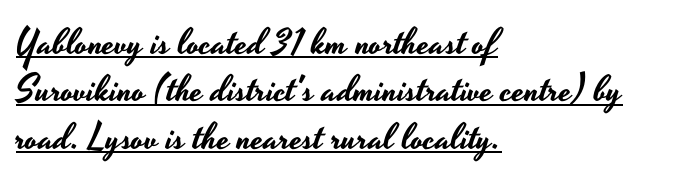
Q: Is the text italic (slanted)? A: Yes.
Q: Is the typeface a serif or a sans-serif typeface? A: Sans-serif.
Q: Is the text underlined? A: Yes.
Q: How is the paragraph aligned? A: Left-aligned.
Q: Is the spacing between letters normal or unusually wide? A: Normal.
Q: Is the spacing between lines tight, normal or loose? A: Normal.
Q: Width (condensed, normal, or wide)? A: Wide.
Q: Stroke contrast? A: Low.
Q: x-height? A: Small.
Q: Monospaced? A: No.
